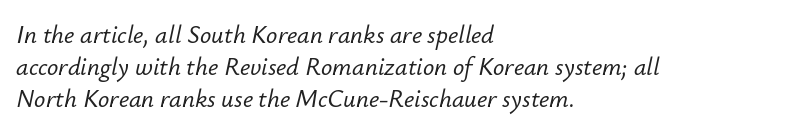
{"italic": "yes", "lean": "right", "slant_degrees": 12, "underline": "no", "align": "left", "line_spacing": "normal", "line_spacing_ratio": 1.29, "letter_spacing": "normal", "letter_spacing_em": 0.0, "glyph_px": 25}
